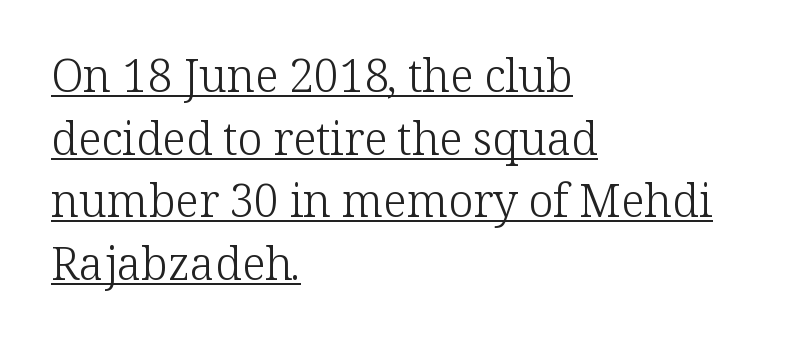
{"serif": "yes", "italic": "no", "bold": "no", "weight": "light", "width": "normal", "stroke_contrast": "low", "x_height": "medium", "monospaced": "no", "underline": "yes", "align": "left", "line_spacing": "normal", "line_spacing_ratio": 1.39, "letter_spacing": "normal", "letter_spacing_em": 0.0, "glyph_px": 45}
